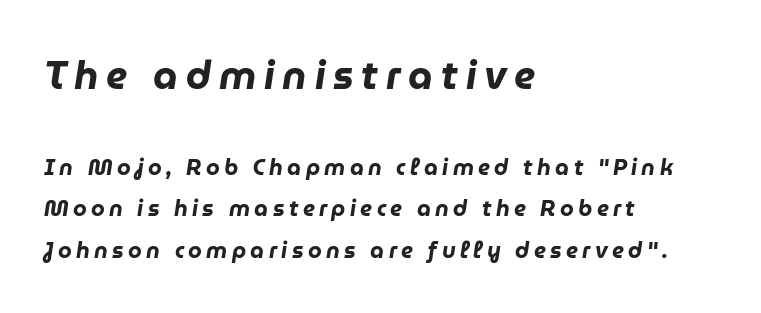
Q: Is the text bold? A: Yes.
Q: Is the text italic (slanted)? A: Yes, it leans right by about 9 degrees.
Q: Is the text underlined? A: No.
Q: How is the paragraph aligned? A: Left-aligned.
Q: Is the spacing between letters normal or unusually wide? A: Unusually wide.
Q: Which block of text is set in a larger size, the first (top) or the second (bottom)? A: The first (top) one.
Q: Width (condensed, normal, or wide)? A: Normal.
Q: Stroke contrast? A: Low.
Q: x-height? A: Medium.
Q: Monospaced? A: No.
